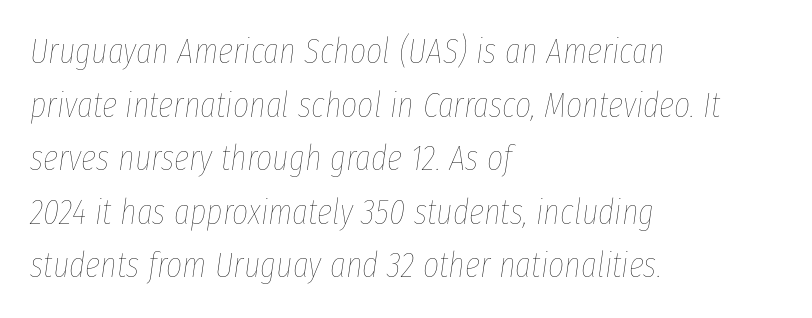
Q: Is the text bold? A: No.
Q: Is the text italic (slanted)? A: Yes, it leans right by about 8 degrees.
Q: Is the text underlined? A: No.
Q: How is the paragraph aligned? A: Left-aligned.
Q: Is the spacing between letters normal or unusually wide? A: Normal.
Q: Is the spacing between lines tight, normal or loose? A: Normal.
Q: Width (condensed, normal, or wide)? A: Condensed.
Q: Stroke contrast? A: Low.
Q: x-height? A: Medium.
Q: Monospaced? A: No.
